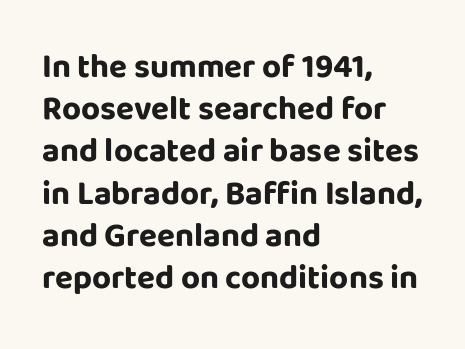
Q: Is the text bold? A: Yes.
Q: Is the text italic (slanted)? A: No, it is upright.
Q: Is the typeface a serif or a sans-serif typeface? A: Sans-serif.
Q: Is the text underlined? A: No.
Q: How is the paragraph aligned? A: Left-aligned.
Q: Is the spacing between letters normal or unusually wide? A: Normal.
Q: Is the spacing between lines tight, normal or loose? A: Normal.
Q: Width (condensed, normal, or wide)? A: Normal.
Q: Stroke contrast? A: Low.
Q: x-height? A: Large.
Q: Monospaced? A: No.
